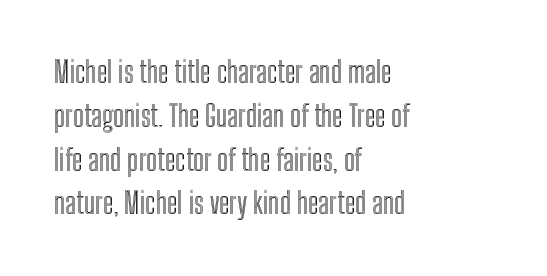
The passage shown is typed in a proportional face where columns would drift. Compared with a centered layout, this one pins lines to the left instead. Rendered with straight, roman letterforms. These lines sit exactly where default settings would place them.
